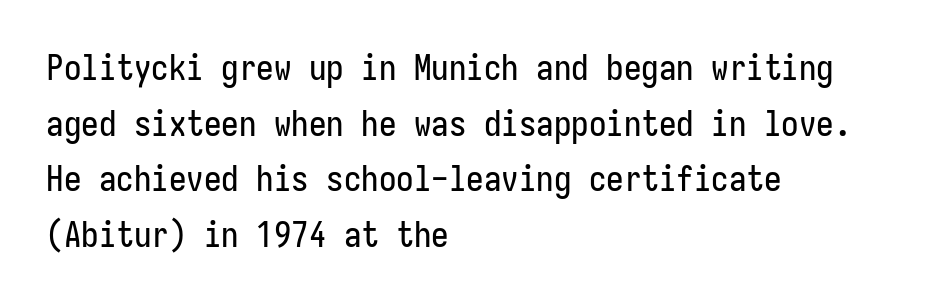
To sum up the face: it is a sans, with no serifs. The rendering keeps characters at their native spacing. Clear beneath every line of the passage. Is there any slant? The stems are plumb. The lines are quadded left.
